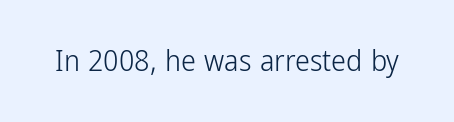
{"serif": "no", "italic": "no", "bold": "no", "weight": "light", "width": "condensed", "stroke_contrast": "low", "x_height": "medium", "monospaced": "no", "underline": "no", "letter_spacing": "normal", "letter_spacing_em": 0.0, "glyph_px": 30}
